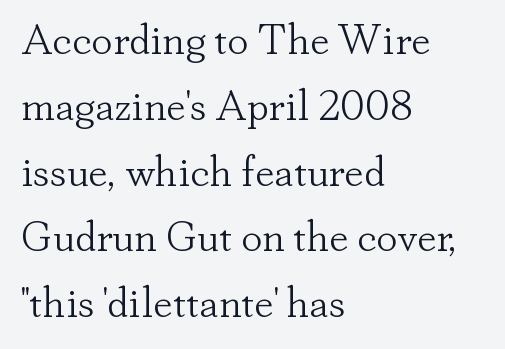
The text was rendered using a seriffed face with decorative stroke endings. Compared with typical body copy, the letter spacing here is the same. Stroke thickness stays within the range of a standard reading face or lighter. Characters remain perfectly vertical along every line. Looks like regular typesetting: each glyph gets only the width it needs. Letters rest on an invisible, unmarked baseline.
